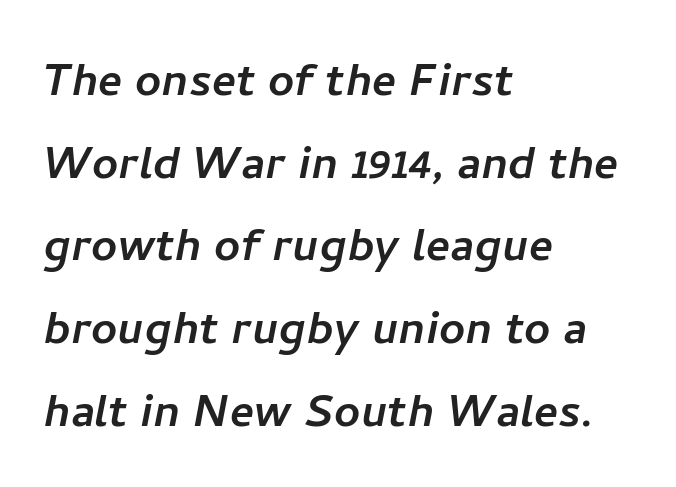
The image shows 57 px sans-serif type; set left-aligned, normal line spacing (1.45x), normal letter spacing, not underlined; low stroke contrast and a medium x-height.
